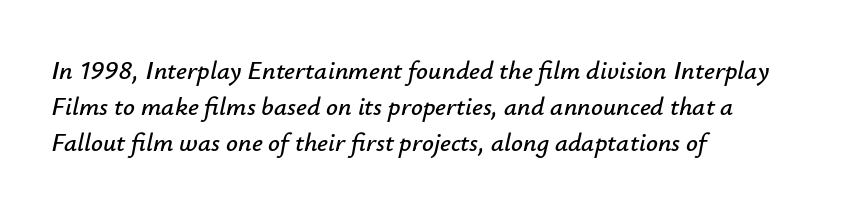
Q: Is the text italic (slanted)? A: Yes, it leans right by about 12 degrees.
Q: Is the text underlined? A: No.
Q: How is the paragraph aligned? A: Left-aligned.
Q: Is the spacing between letters normal or unusually wide? A: Normal.
Q: Is the spacing between lines tight, normal or loose? A: Normal.
